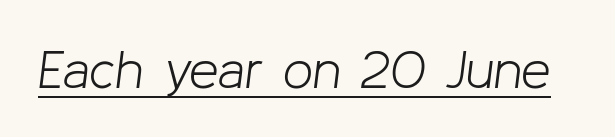
The image shows 53 px light type, italic (leaning right); set normal letter spacing, underlined; low stroke contrast and a medium x-height.
